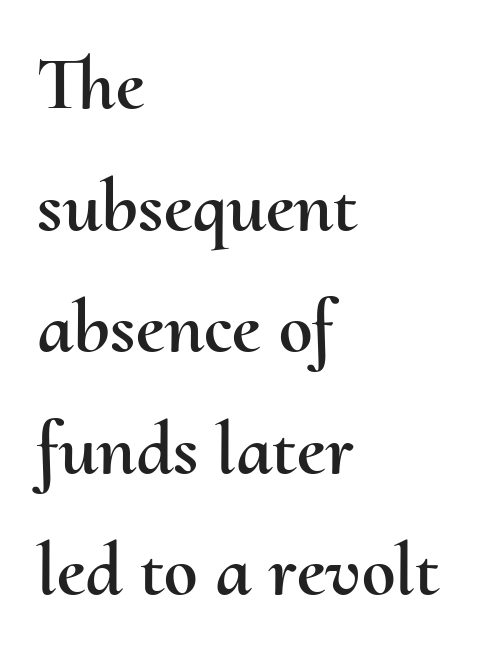
The image shows 76 px text type, upright; set left-aligned, normal line spacing (1.6x), normal letter spacing, not underlined; medium stroke contrast and a small x-height.
